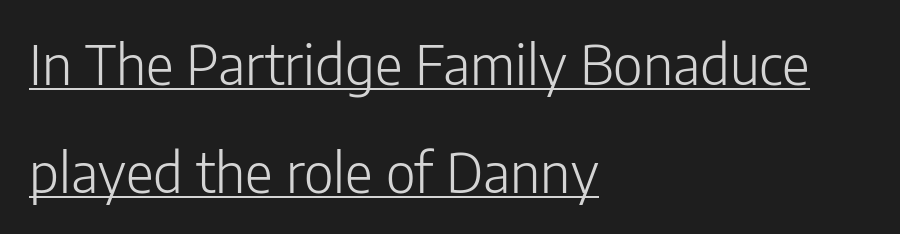
{"serif": "no", "italic": "no", "bold": "no", "weight": "light", "width": "normal", "stroke_contrast": "low", "x_height": "medium", "monospaced": "no", "underline": "yes", "align": "left", "line_spacing": "loose", "line_spacing_ratio": 2.0, "letter_spacing": "normal", "letter_spacing_em": 0.0, "glyph_px": 54}
